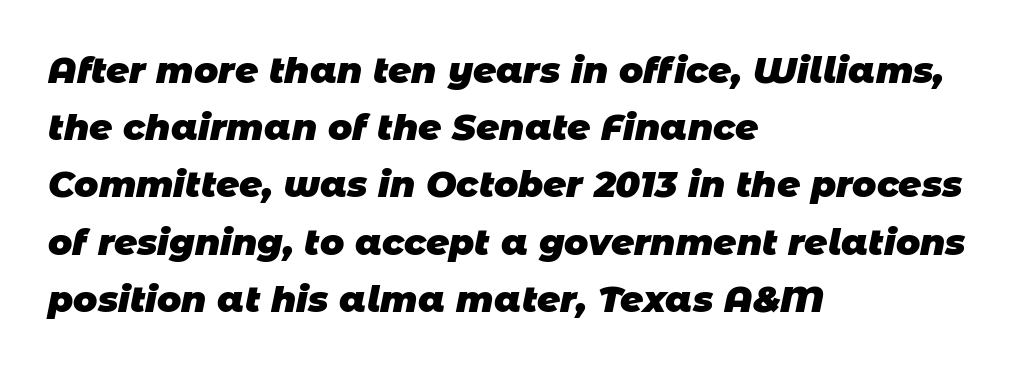
The image shows 36 px heavy sans-serif type; set left-aligned, normal line spacing (1.59x), normal letter spacing, not underlined; low stroke contrast and a large x-height.
